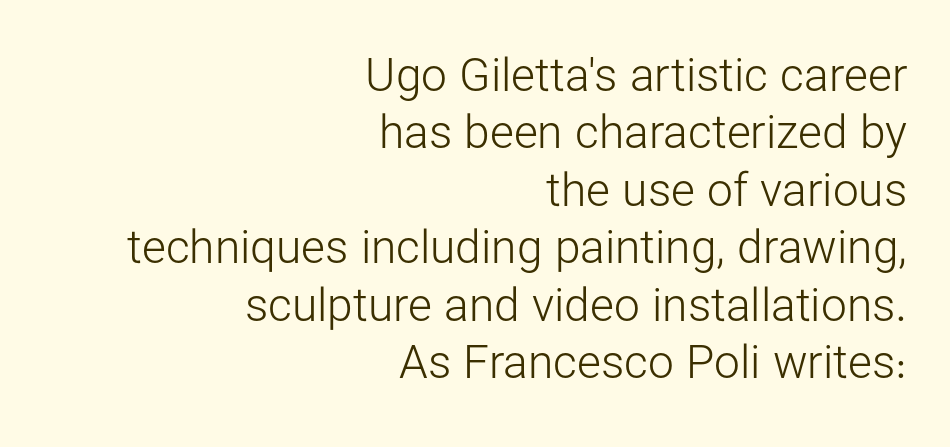
{"serif": "no", "italic": "no", "bold": "no", "weight": "light", "width": "normal", "stroke_contrast": "low", "x_height": "medium", "monospaced": "no", "underline": "no", "align": "right", "line_spacing": "normal", "line_spacing_ratio": 1.25, "letter_spacing": "normal", "letter_spacing_em": 0.0, "glyph_px": 46}
